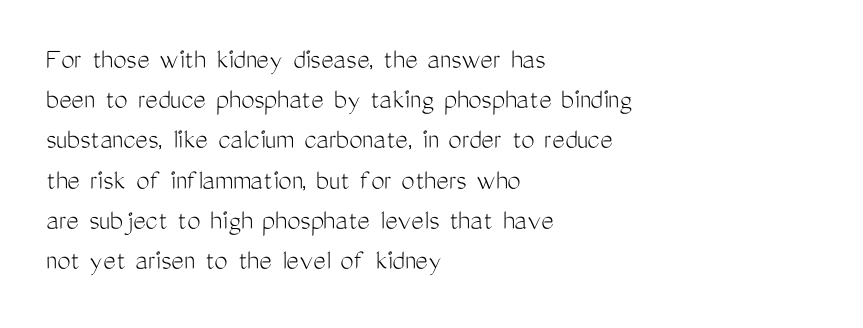
The image shows 30 px light, condensed sans-serif type, upright; set left-aligned, normal line spacing (1.34x), normal letter spacing, not underlined; medium stroke contrast and a medium x-height.
